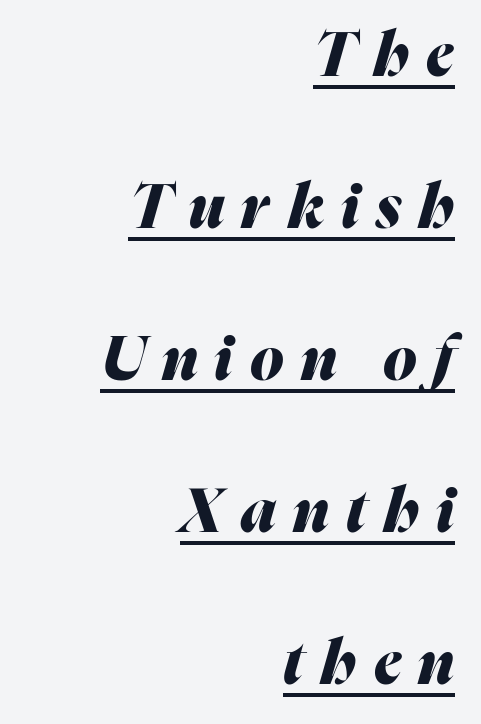
Tracking value appears strongly positive — letters spread wide. Rendered with sloped, italic letterforms. The vertical gap from one line to the next is large. Does the copy run flush right? Yes — the right margin is perfectly even. Note the varied advance widths — an 'i' is clearly narrower than an 'm'.
